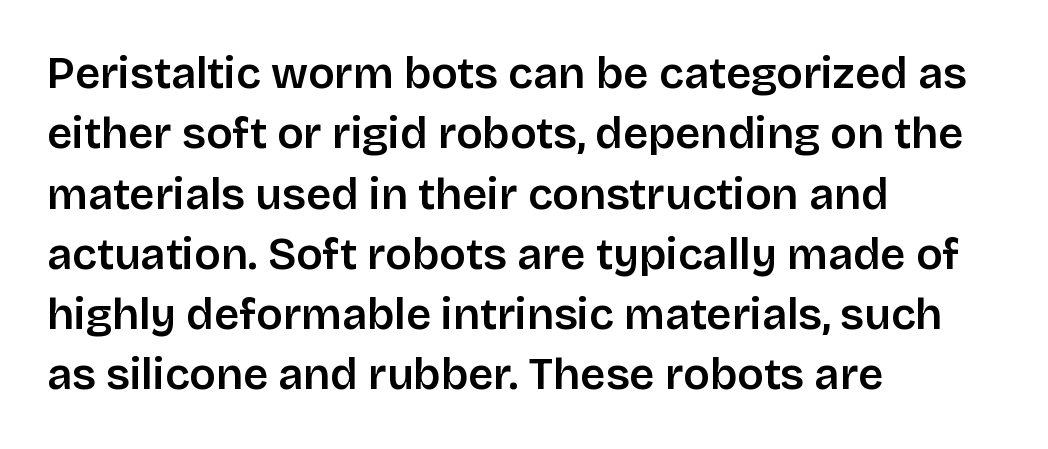
Honestly, there is no underline to notice here at all. These lines are composed in type without serifs. The tracking reads as untouched default to a designer's eye. How would I describe the line gaps? Plain and ordinary.
